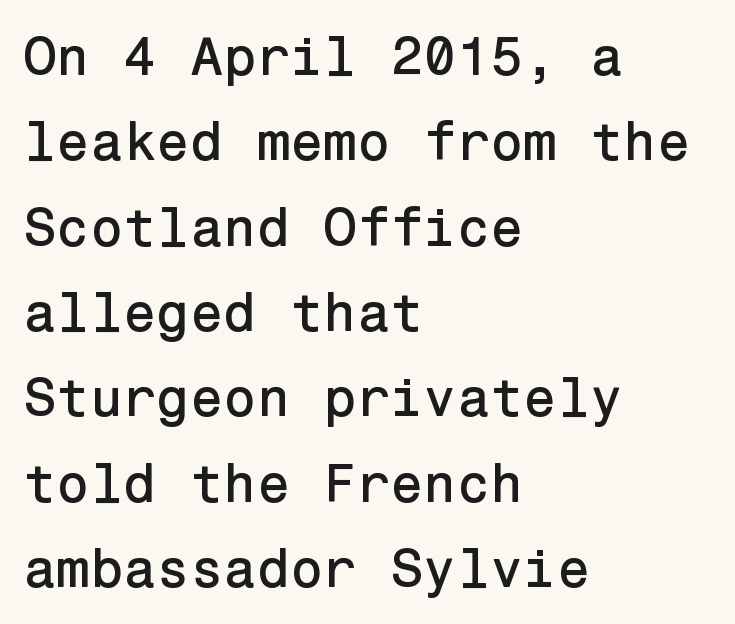
{"serif": "no", "italic": "no", "width": "normal", "stroke_contrast": "low", "x_height": "medium", "underline": "no", "align": "left", "line_spacing": "normal", "line_spacing_ratio": 1.58, "letter_spacing": "normal", "letter_spacing_em": 0.0, "glyph_px": 54}
